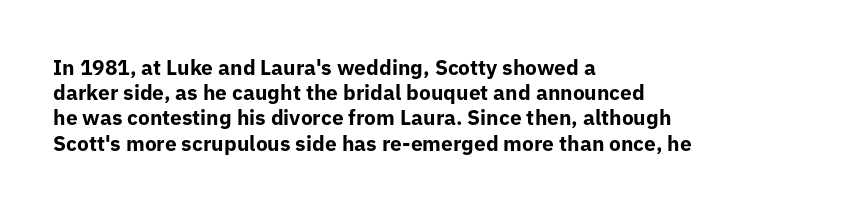
The image shows 21 px bold type, upright; set left-aligned, line spacing 1.2x, normal letter spacing, not underlined.
